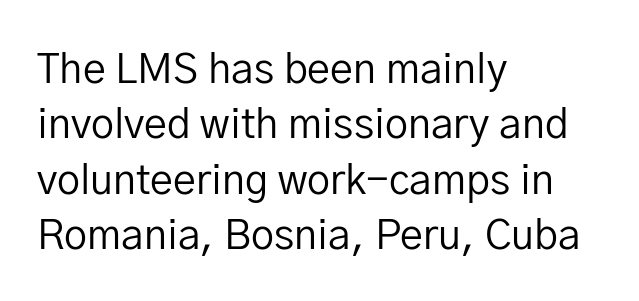
The image shows 41 px regular-weight sans-serif type, upright; set left-aligned, normal line spacing (1.35x), normal letter spacing, not underlined; low stroke contrast and a medium x-height.
